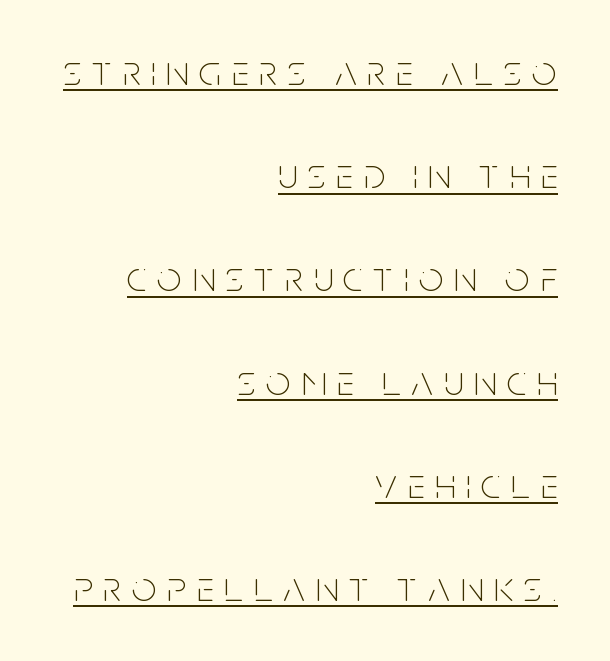
Stroke mass is kept to a normal reading level or below. This sample trades compactness for vertical openness between lines. The letters advance in unequal steps, a hallmark of proportional type. Reading down the block, your eye finds every line finishing at a fixed right position.
